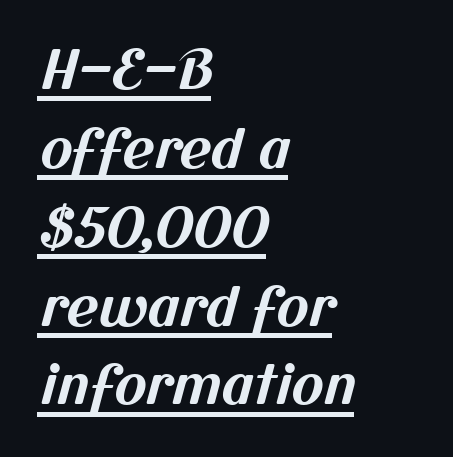
Note the varied advance widths — an 'i' is clearly narrower than an 'm'. Like a heading marked for emphasis, these lines bear an underscore. These lines are composed in type without serifs. Weight: bold. Whoever set this chose a conventional vertical rhythm. Horizontally, the lines are justified to the leading edge only.
